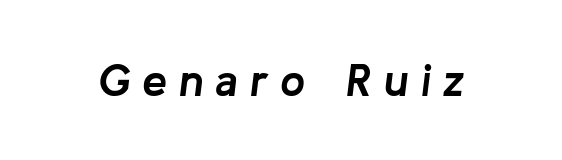
The image shows 45 px semibold type, italic (leaning right); set unusually wide letter spacing (+0.26 em), not underlined; low stroke contrast and a medium x-height.
